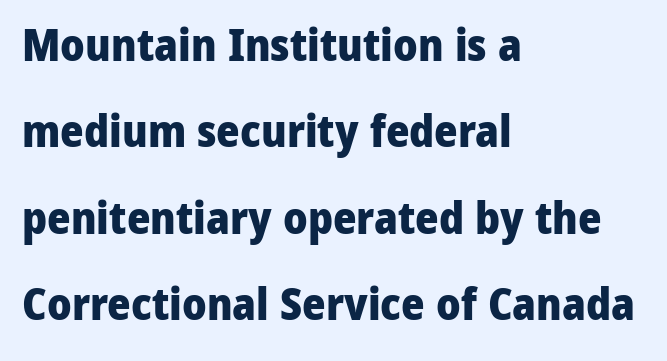
Q: Is the text bold? A: Yes.
Q: Is the text italic (slanted)? A: No, it is upright.
Q: Is the typeface a serif or a sans-serif typeface? A: Sans-serif.
Q: Is the text underlined? A: No.
Q: How is the paragraph aligned? A: Left-aligned.
Q: Is the spacing between letters normal or unusually wide? A: Normal.
Q: Is the spacing between lines tight, normal or loose? A: Loose.
Q: Width (condensed, normal, or wide)? A: Normal.
Q: Stroke contrast? A: Low.
Q: x-height? A: Medium.
Q: Monospaced? A: No.
